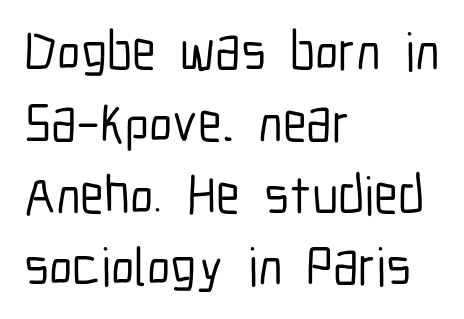
{"serif": "no", "italic": "no", "width": "condensed", "stroke_contrast": "low", "x_height": "medium", "monospaced": "no", "underline": "no", "align": "left", "line_spacing": "normal", "line_spacing_ratio": 1.33, "letter_spacing": "normal", "letter_spacing_em": 0.0, "glyph_px": 54}
